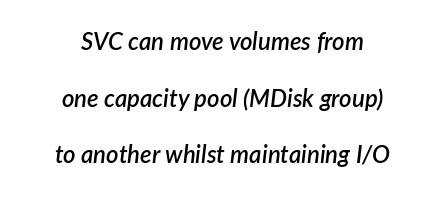
The image shows 24 px text type, italic (leaning right); set centered, loose line spacing (2.36x), normal letter spacing, not underlined.
